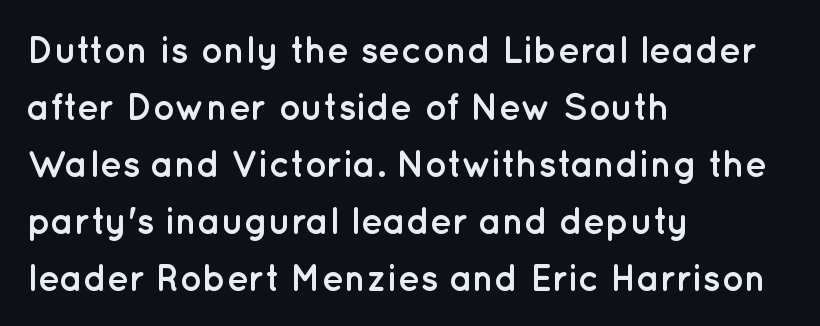
Q: Is the text bold? A: Yes.
Q: Is the text italic (slanted)? A: No, it is upright.
Q: Is the typeface a serif or a sans-serif typeface? A: Sans-serif.
Q: Is the text underlined? A: No.
Q: How is the paragraph aligned? A: Left-aligned.
Q: Is the spacing between letters normal or unusually wide? A: Normal.
Q: Is the spacing between lines tight, normal or loose? A: Normal.
Q: Width (condensed, normal, or wide)? A: Normal.
Q: Stroke contrast? A: Low.
Q: x-height? A: Medium.
Q: Monospaced? A: No.
